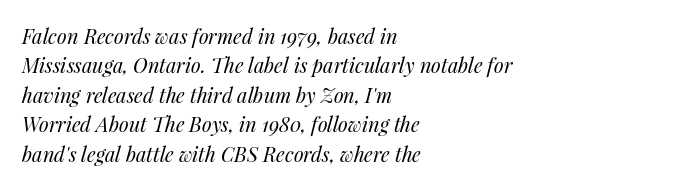
{"italic": "yes", "lean": "right", "slant_degrees": 14, "bold": "no", "underline": "no", "align": "left", "line_spacing": "normal", "line_spacing_ratio": 1.47, "letter_spacing": "normal", "letter_spacing_em": 0.0, "glyph_px": 20}
